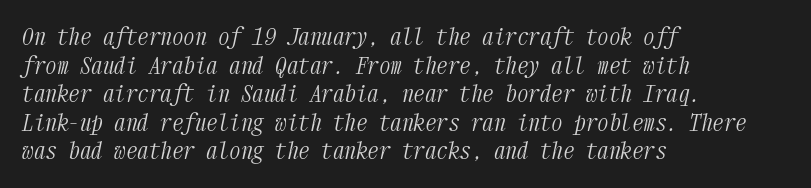
The ragged edge is on the right, which tells us the setting is flush left. Honestly, the letter spacing is just normal — you wouldn't notice it. The lettering tilts uniformly, giving the passage an italic look. A quiet, ordinary-to-light weight characterises the typeface. Anything drawn beneath the words? Only blank space.
